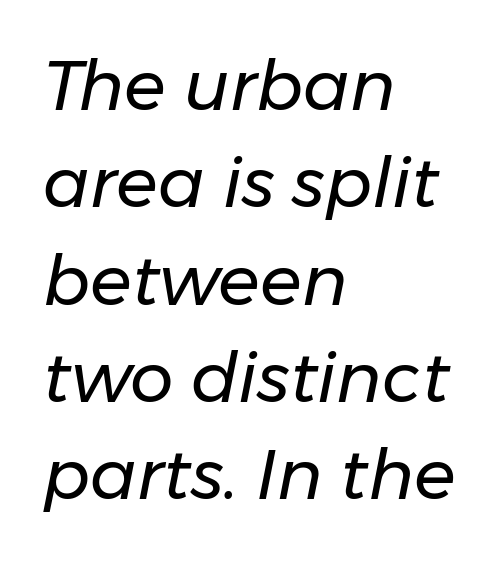
Q: Is the text bold? A: No.
Q: Is the text italic (slanted)? A: Yes, it leans right by about 11 degrees.
Q: Is the text underlined? A: No.
Q: How is the paragraph aligned? A: Left-aligned.
Q: Is the spacing between letters normal or unusually wide? A: Normal.
Q: Is the spacing between lines tight, normal or loose? A: Normal.
Q: Width (condensed, normal, or wide)? A: Normal.
Q: Stroke contrast? A: Low.
Q: x-height? A: Medium.
Q: Monospaced? A: No.
